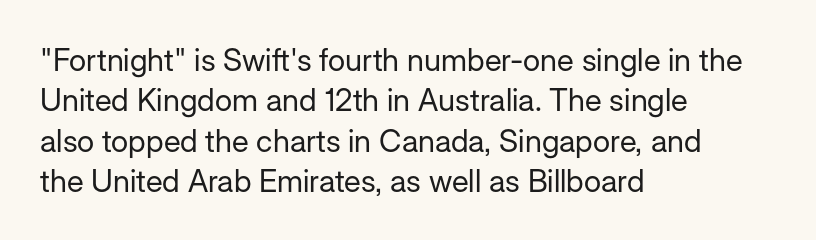
The image shows 31 px regular-weight sans-serif type, upright; set left-aligned, normal line spacing (1.3x), normal letter spacing, not underlined; low stroke contrast and a medium x-height.
